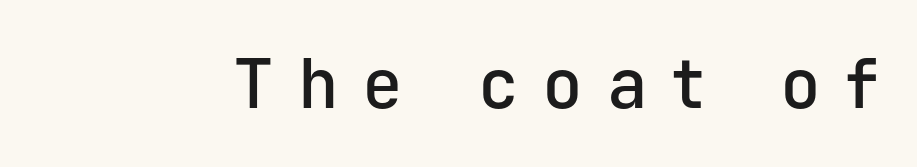
Q: Is the text bold? A: Semi-bold.
Q: Is the text italic (slanted)? A: No, it is upright.
Q: Is the typeface a serif or a sans-serif typeface? A: Sans-serif.
Q: Is the text underlined? A: No.
Q: Is the spacing between letters normal or unusually wide? A: Unusually wide.
Q: Width (condensed, normal, or wide)? A: Normal.
Q: Stroke contrast? A: Low.
Q: x-height? A: Medium.
Q: Monospaced? A: Yes.
